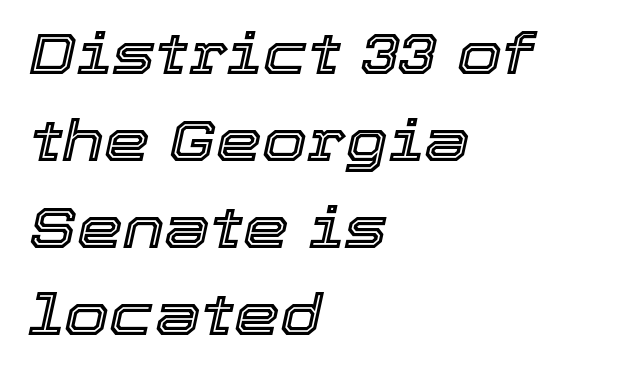
{"italic": "yes", "lean": "right", "slant_degrees": 12, "width": "normal", "x_height": "medium", "monospaced": "no", "underline": "no", "align": "left", "line_spacing": "normal", "line_spacing_ratio": 1.5, "letter_spacing": "normal", "letter_spacing_em": 0.0, "glyph_px": 58}
